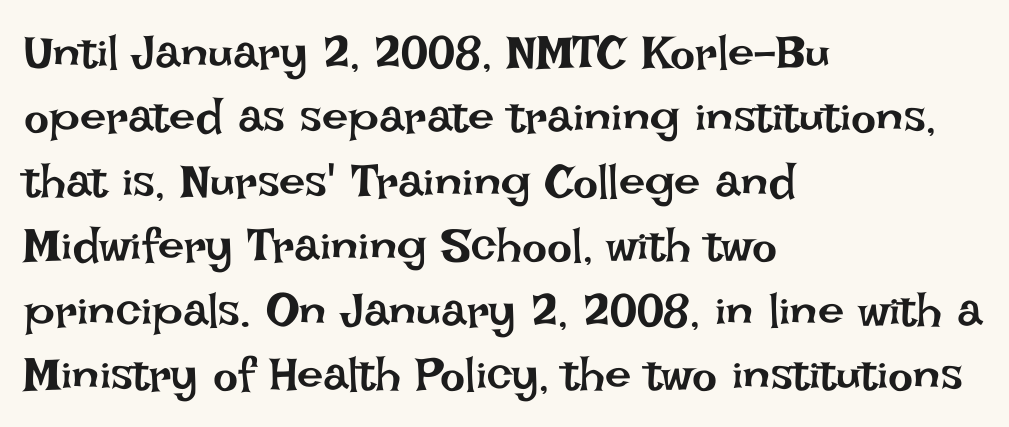
The image shows 47 px regular-weight type, upright; set left-aligned, normal line spacing (1.37x), normal letter spacing, not underlined; low stroke contrast and a large x-height.
